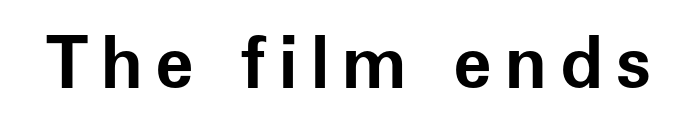
Ascenders rise straight up at ninety degrees. No word sits above an underline. The letters advance in unequal steps, a hallmark of proportional type. This rendering employs a face without finishing strokes, i.e., a sans-serif. These words are printed bold, with thick strokes throughout.
